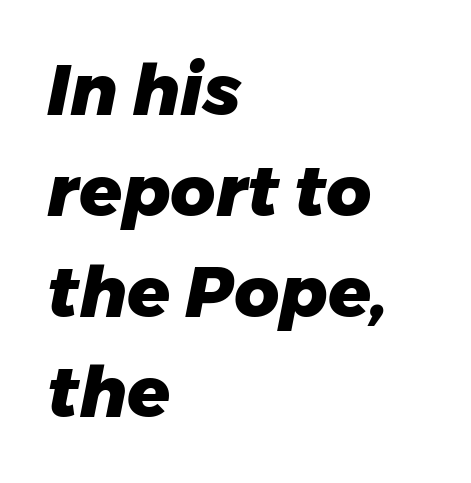
{"italic": "yes", "lean": "right", "slant_degrees": 11, "bold": "yes", "weight": "heavy", "width": "normal", "stroke_contrast": "low", "x_height": "medium", "monospaced": "no", "underline": "no", "align": "left", "line_spacing": "normal", "line_spacing_ratio": 1.44, "letter_spacing": "normal", "letter_spacing_em": 0.0, "glyph_px": 70}
